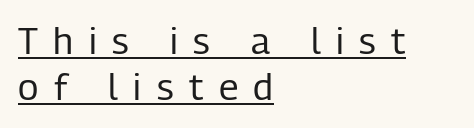
Line beginnings align vertically; line endings do not. Is this a fixed-width face? No — the glyphs have proportional, varying widths. The lettering holds an erect, upright posture throughout. The passage shown is not bold in any degree. Leading matches the norm, producing a regular column. These lines are composed in type without serifs.
